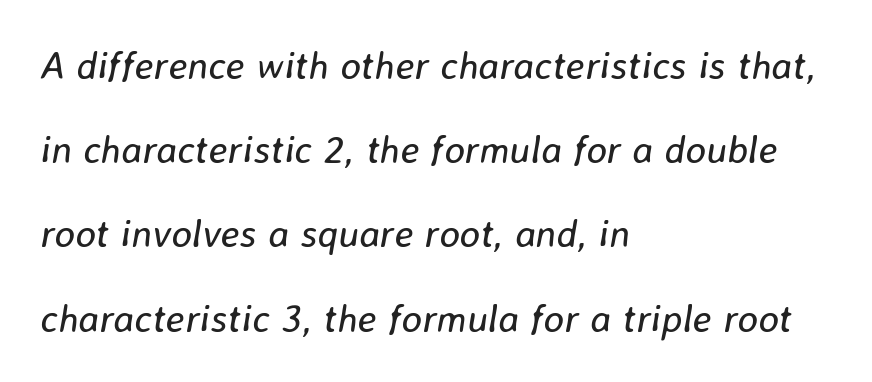
{"italic": "yes", "lean": "right", "slant_degrees": 8, "bold": "no", "weight": "regular", "width": "normal", "stroke_contrast": "low", "x_height": "medium", "monospaced": "no", "underline": "no", "align": "left", "line_spacing": "loose", "line_spacing_ratio": 2.16, "letter_spacing": "normal", "letter_spacing_em": 0.0, "glyph_px": 39}
